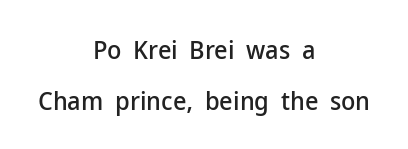
Between one letter and the next there's only the usual sliver of space. A clean baseline with only descenders dipping below it. Which margin do the lines hug? Neither — every line sits in the middle. Vertical strokes here are truly vertical. Each new line begins a long way beneath the previous one.
